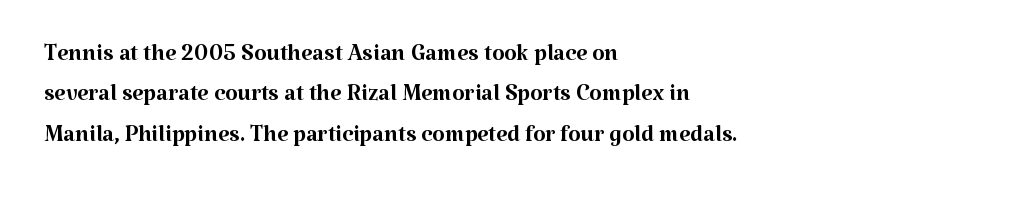
You could not count columns in this text — the font is proportionally spaced. Compared with a typical body face, this is equally light or lighter still. Each new line begins a customary step beneath the previous one. A roman cut, with each character standing at attention.
